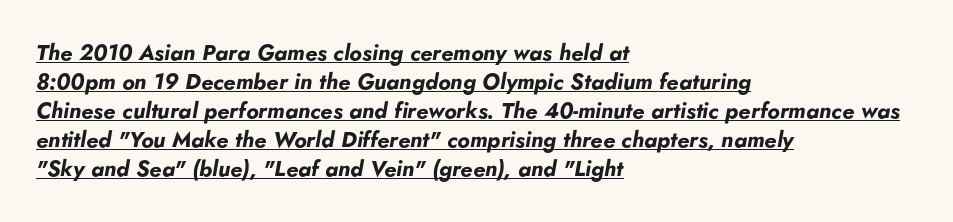
In terms of leading, this rendering sits right in the middle. Emphasis-style slanted type is in use. This rendering features underlined lettering. Characters follow at the spacing the type designer built in. Short and long lines alike share a common starting point at left.
